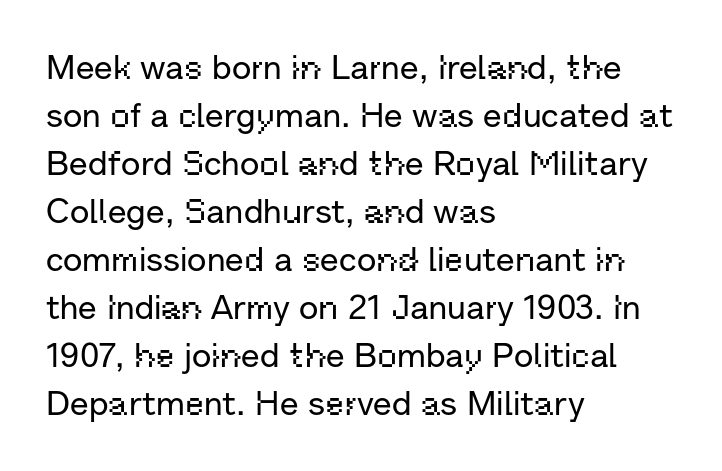
The image shows 34 px sans-serif type, upright; set left-aligned, normal line spacing (1.41x), normal letter spacing, not underlined; low stroke contrast and a medium x-height.
